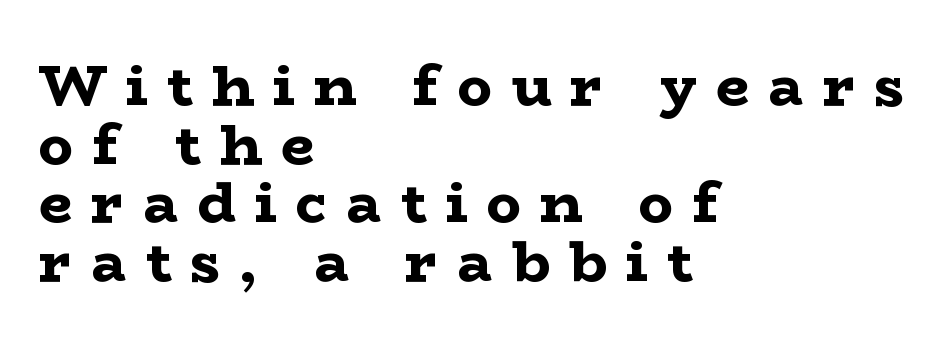
The type family on display is of the serif kind. This is roman type, the default non-slanted kind. You could not count columns in this text — the font is proportionally spaced. The tracking reads as deliberately expanded to a designer's eye.
